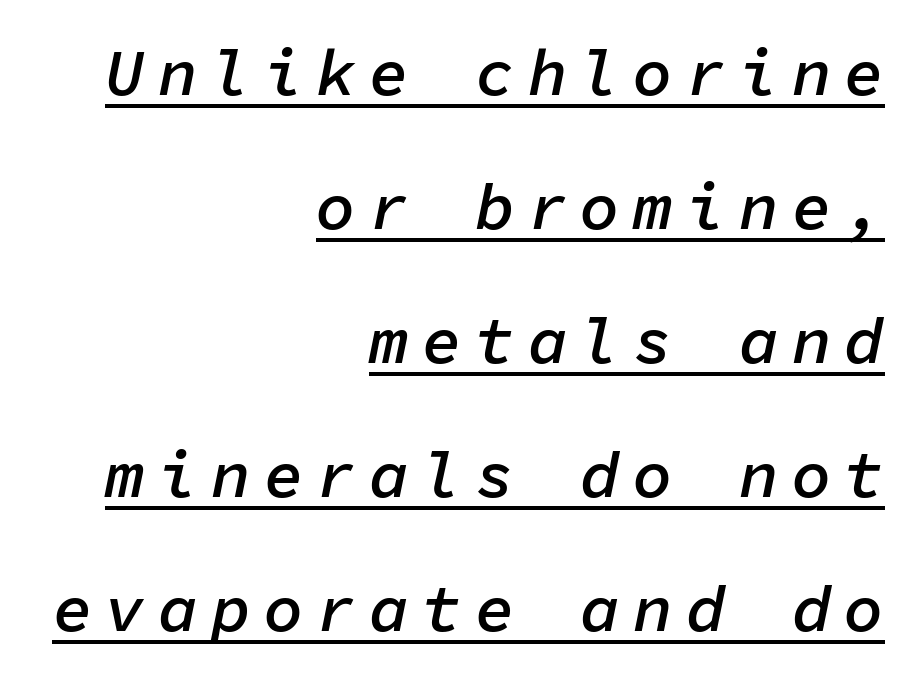
Note the uniform advance width — an 'i' takes as much space as an 'm'. These words are printed semibold, heavier than regular yet not bold. The lettering is marked with a stroke running underneath it. Short note: letters widely spaced.
